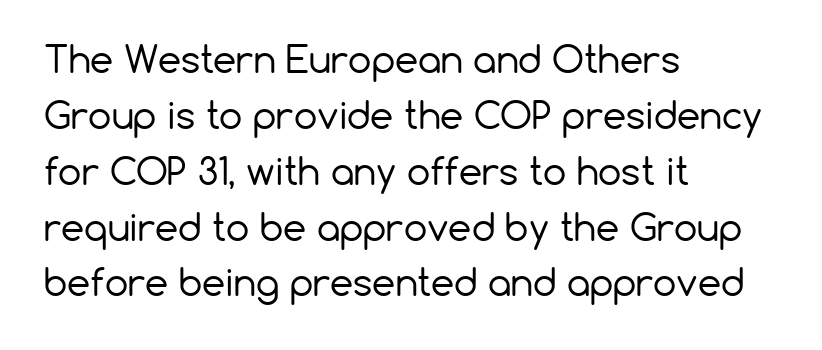
{"serif": "no", "italic": "no", "bold": "no", "weight": "regular", "width": "normal", "stroke_contrast": "low", "x_height": "medium", "monospaced": "no", "underline": "no", "align": "left", "line_spacing": "normal", "line_spacing_ratio": 1.51, "letter_spacing": "normal", "letter_spacing_em": 0.0, "glyph_px": 37}
